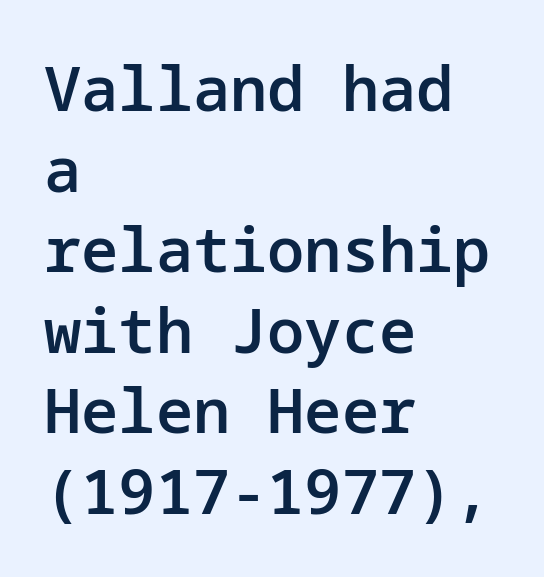
Q: Is the text bold? A: Semi-bold.
Q: Is the text italic (slanted)? A: No, it is upright.
Q: Is the typeface a serif or a sans-serif typeface? A: Sans-serif.
Q: Is the text underlined? A: No.
Q: How is the paragraph aligned? A: Left-aligned.
Q: Is the spacing between letters normal or unusually wide? A: Normal.
Q: Is the spacing between lines tight, normal or loose? A: Normal.
Q: Width (condensed, normal, or wide)? A: Normal.
Q: Stroke contrast? A: Low.
Q: x-height? A: Medium.
